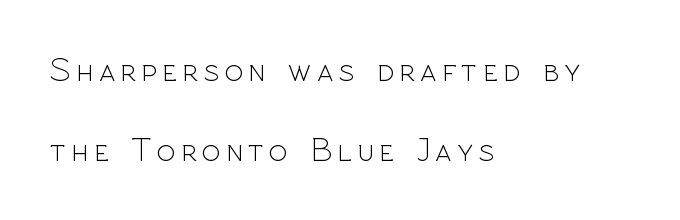
Q: Is the text bold? A: No.
Q: Is the text italic (slanted)? A: No, it is upright.
Q: Is the typeface a serif or a sans-serif typeface? A: Sans-serif.
Q: Is the text underlined? A: No.
Q: How is the paragraph aligned? A: Left-aligned.
Q: Is the spacing between lines tight, normal or loose? A: Loose.
Q: Width (condensed, normal, or wide)? A: Normal.
Q: x-height? A: Medium.
Q: Monospaced? A: No.
